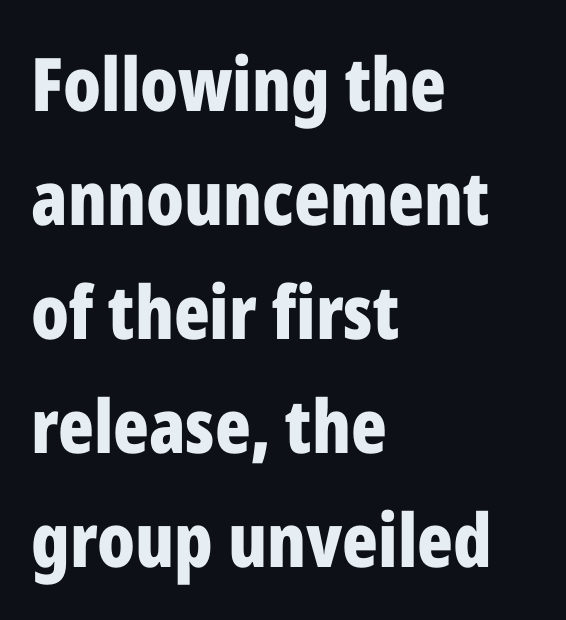
Q: Is the text bold? A: Yes.
Q: Is the text italic (slanted)? A: No, it is upright.
Q: Is the typeface a serif or a sans-serif typeface? A: Sans-serif.
Q: Is the text underlined? A: No.
Q: How is the paragraph aligned? A: Left-aligned.
Q: Is the spacing between letters normal or unusually wide? A: Normal.
Q: Is the spacing between lines tight, normal or loose? A: Normal.
Q: Width (condensed, normal, or wide)? A: Condensed.
Q: Stroke contrast? A: Low.
Q: x-height? A: Medium.
Q: Monospaced? A: No.
